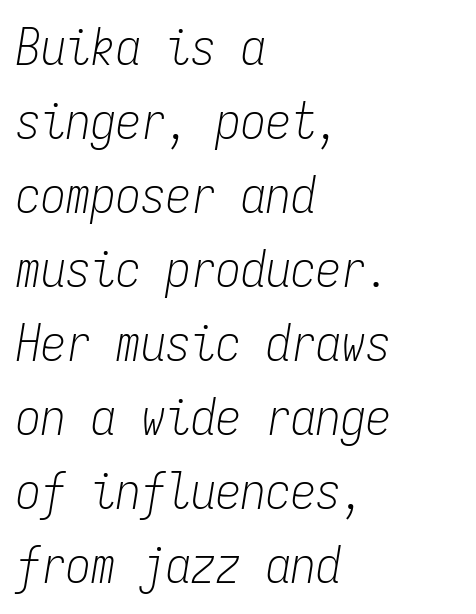
Compared with ordinary roman type, these characters are visibly tilted. Nothing heavy about these letters — not bold at all. Leftover space on each line is placed entirely after the last word. The letters march in equal steps, a hallmark of fixed-pitch type. Characters follow at the spacing the type designer built in.
